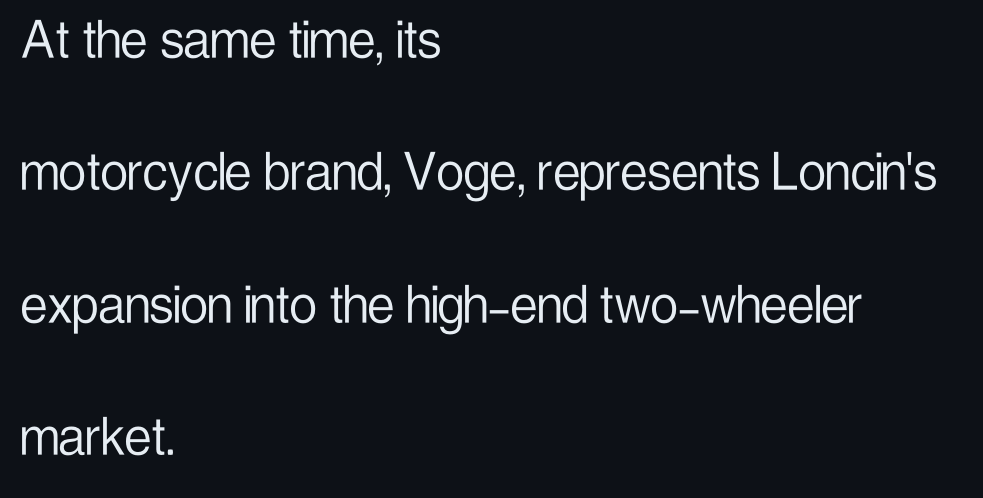
Q: Is the text bold? A: No.
Q: Is the text italic (slanted)? A: No, it is upright.
Q: Is the typeface a serif or a sans-serif typeface? A: Sans-serif.
Q: Is the text underlined? A: No.
Q: How is the paragraph aligned? A: Left-aligned.
Q: Is the spacing between letters normal or unusually wide? A: Normal.
Q: Is the spacing between lines tight, normal or loose? A: Loose.
Q: Width (condensed, normal, or wide)? A: Condensed.
Q: Stroke contrast? A: Low.
Q: x-height? A: Medium.
Q: Monospaced? A: No.
